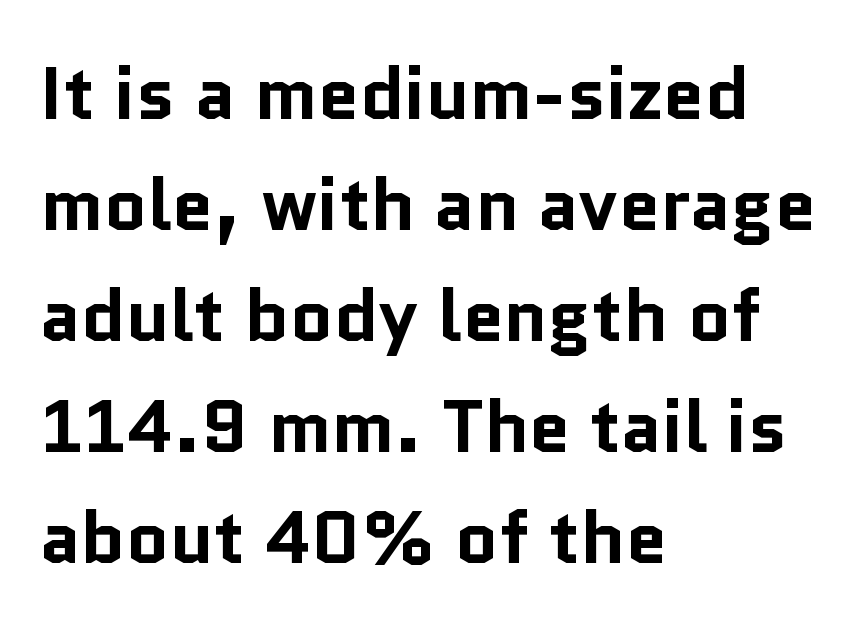
The lettering stays uniformly vertical, giving the passage a roman look. This rendering employs a face without finishing strokes, i.e., a sans-serif. One-word summary of the alignment: left. I'd describe the lettering as bold — thick and assertive. Here the designer chose a conventional face with non-uniform glyph widths. Reading down the column, the eye jumps a familiar distance to each next line.
